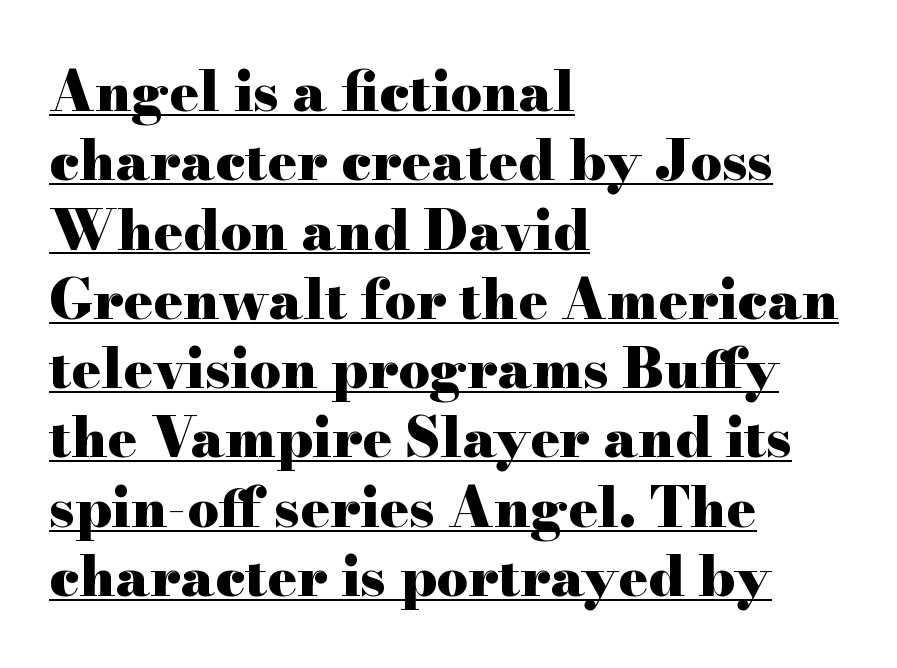
Q: Is the text bold? A: Yes.
Q: Is the text italic (slanted)? A: No, it is upright.
Q: Is the typeface a serif or a sans-serif typeface? A: Serif.
Q: Is the text underlined? A: Yes.
Q: How is the paragraph aligned? A: Left-aligned.
Q: Is the spacing between letters normal or unusually wide? A: Normal.
Q: Is the spacing between lines tight, normal or loose? A: Normal.
Q: Width (condensed, normal, or wide)? A: Wide.
Q: Stroke contrast? A: High.
Q: x-height? A: Small.
Q: Monospaced? A: No.
